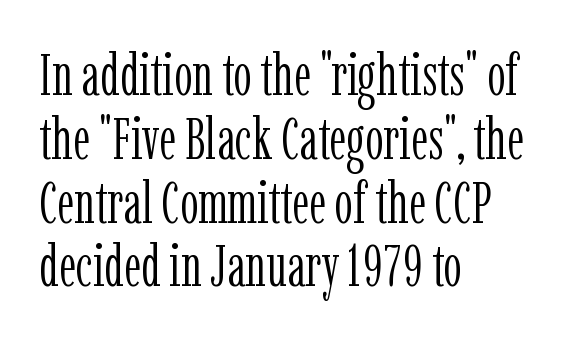
The image shows 58 px light, condensed serif type, upright; set left-aligned, tight line spacing (1.1x), normal letter spacing, not underlined; low stroke contrast and a medium x-height.
